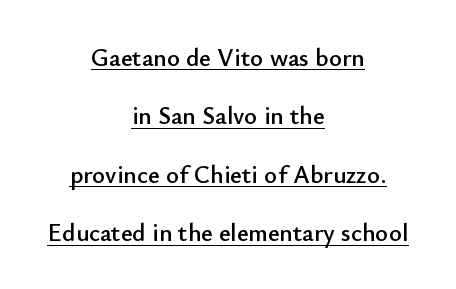
Q: Is the text italic (slanted)? A: No, it is upright.
Q: Is the text underlined? A: Yes.
Q: How is the paragraph aligned? A: Centered.
Q: Is the spacing between letters normal or unusually wide? A: Normal.
Q: Is the spacing between lines tight, normal or loose? A: Loose.
